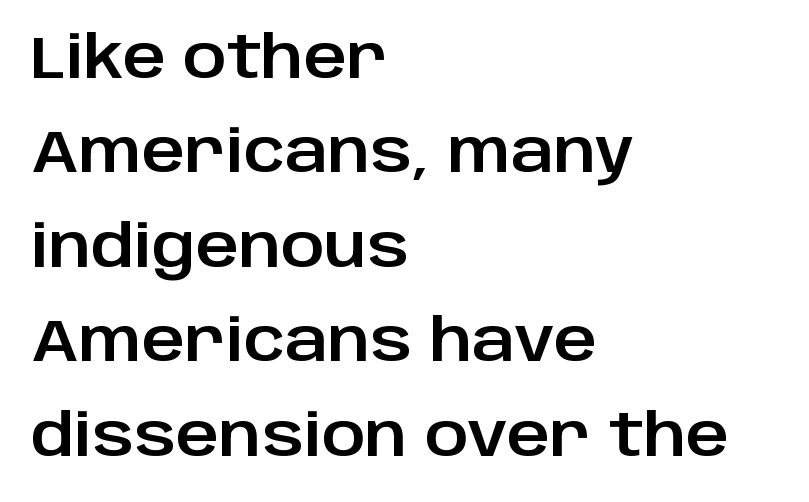
{"serif": "no", "italic": "no", "width": "normal", "stroke_contrast": "low", "x_height": "large", "monospaced": "no", "underline": "no", "align": "left", "line_spacing": "normal", "line_spacing_ratio": 1.6, "letter_spacing": "normal", "letter_spacing_em": 0.0, "glyph_px": 59}
